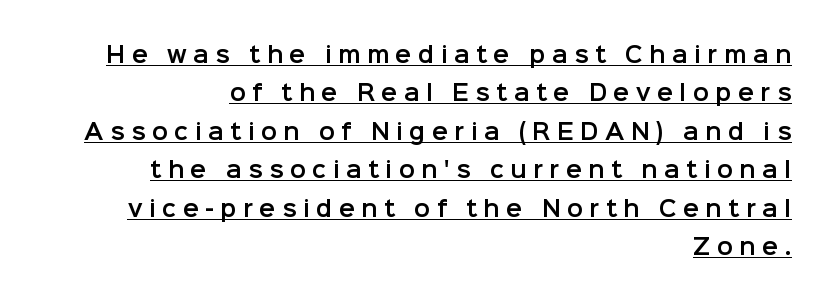
Do the letters lean? They stand straight. Substantial extra tracking has been applied to these lines. One-word summary of the alignment: right. Students, observe the line beneath the letters — that is underlining.
